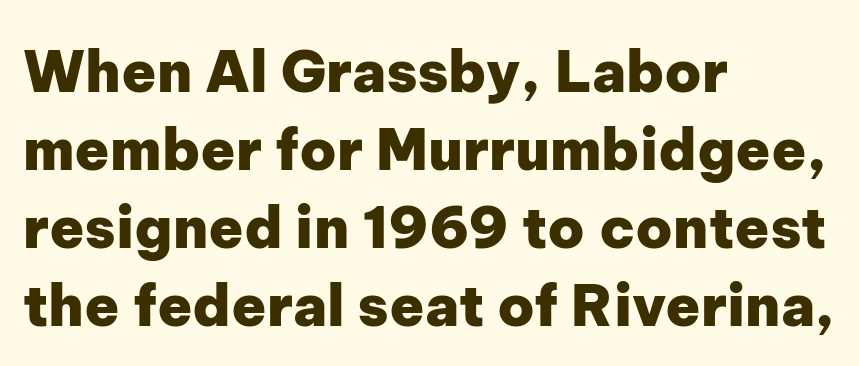
Q: Is the text bold? A: Yes.
Q: Is the text italic (slanted)? A: No, it is upright.
Q: Is the typeface a serif or a sans-serif typeface? A: Sans-serif.
Q: Is the text underlined? A: No.
Q: How is the paragraph aligned? A: Left-aligned.
Q: Is the spacing between letters normal or unusually wide? A: Normal.
Q: Is the spacing between lines tight, normal or loose? A: Normal.
Q: Width (condensed, normal, or wide)? A: Normal.
Q: Stroke contrast? A: Low.
Q: x-height? A: Medium.
Q: Monospaced? A: No.
